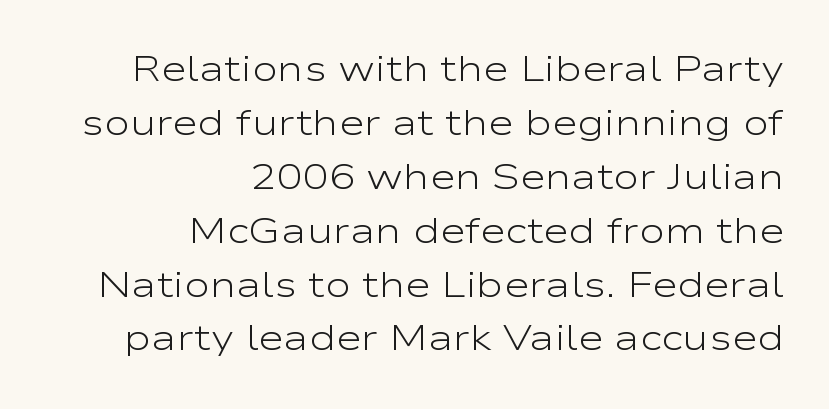
{"serif": "no", "italic": "no", "bold": "no", "weight": "light", "width": "wide", "stroke_contrast": "low", "x_height": "medium", "monospaced": "no", "underline": "no", "align": "right", "line_spacing": "normal", "line_spacing_ratio": 1.54, "letter_spacing": "normal", "letter_spacing_em": 0.0, "glyph_px": 35}
